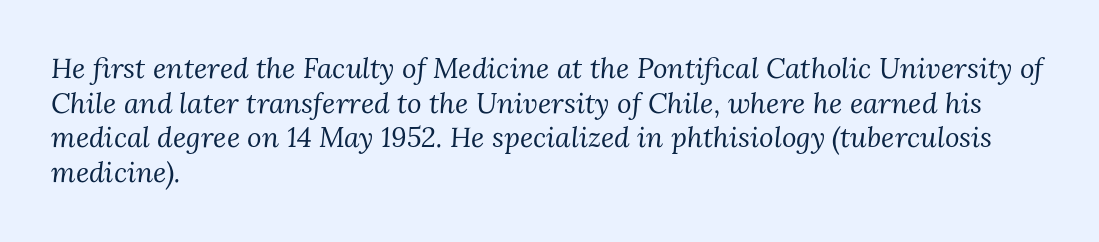
The image shows 28 px regular-weight serif type, italic (leaning right); set left-aligned, line spacing 1.24x, normal letter spacing, not underlined; medium stroke contrast and a medium x-height.
